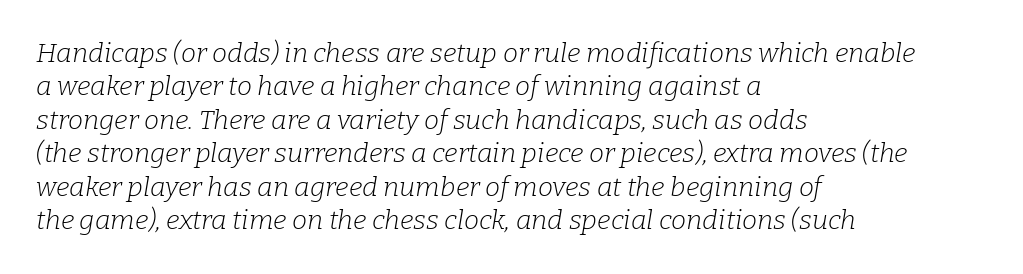
Q: Is the text bold? A: No.
Q: Is the text italic (slanted)? A: Yes, it leans right by about 9 degrees.
Q: Is the text underlined? A: No.
Q: How is the paragraph aligned? A: Left-aligned.
Q: Is the spacing between letters normal or unusually wide? A: Normal.
